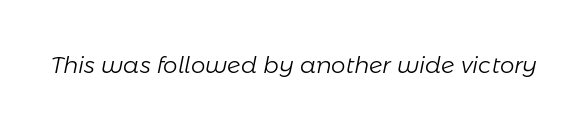
The strokes carry an ordinary text weight at most. Has an underline been added? It has not. Tracking here is standard; glyphs follow each other at the usual distance. Posture: slanted.
